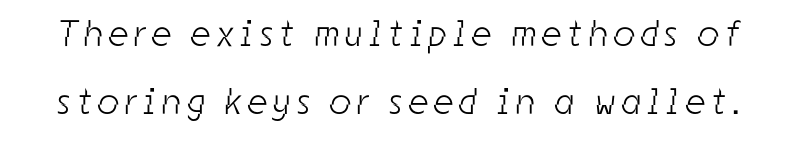
{"serif": "no", "bold": "no", "weight": "light", "width": "condensed", "stroke_contrast": "low", "x_height": "medium", "monospaced": "no", "underline": "no", "line_spacing_ratio": 1.84, "glyph_px": 37}
